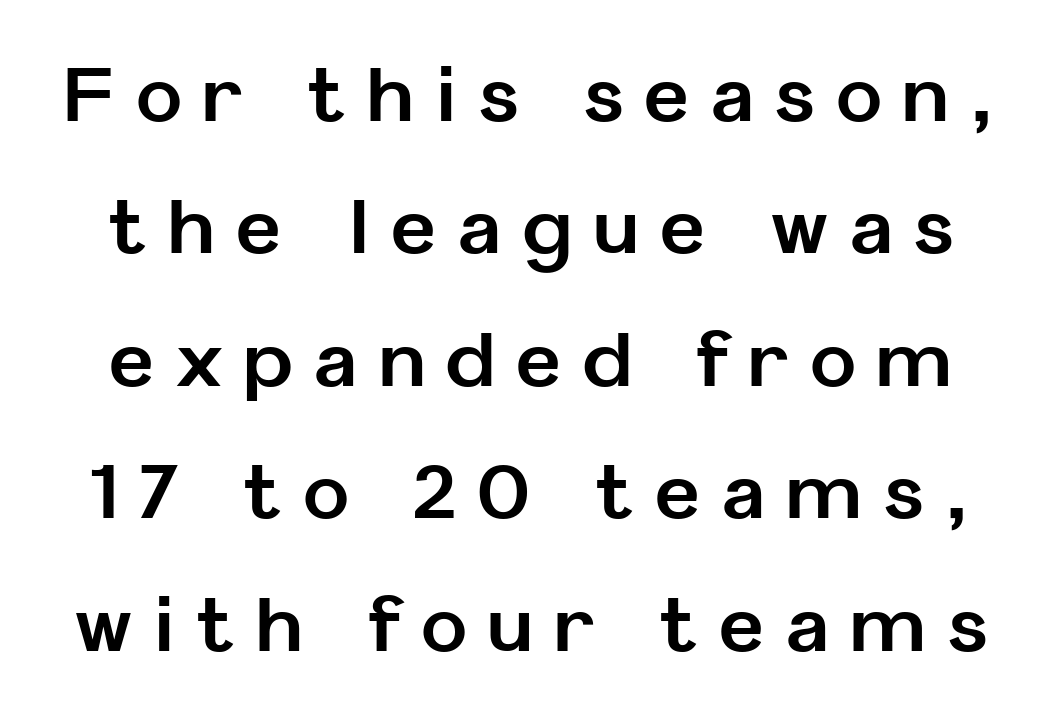
The image shows 77 px bold sans-serif type, upright; set line spacing 1.72x, unusually wide letter spacing (+0.28 em), not underlined; low stroke contrast and a medium x-height.
